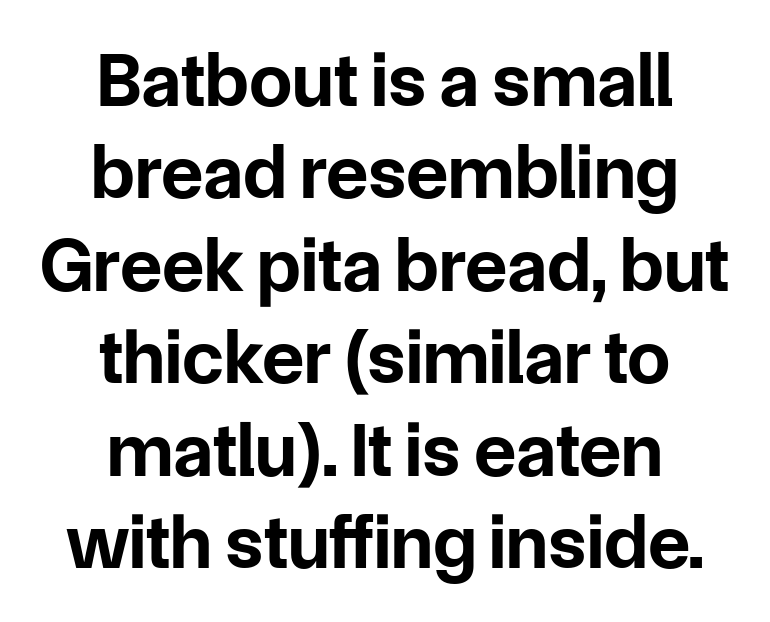
The image shows 77 px bold sans-serif type, upright; set centered, line spacing 1.2x, normal letter spacing, not underlined; low stroke contrast and a medium x-height.
